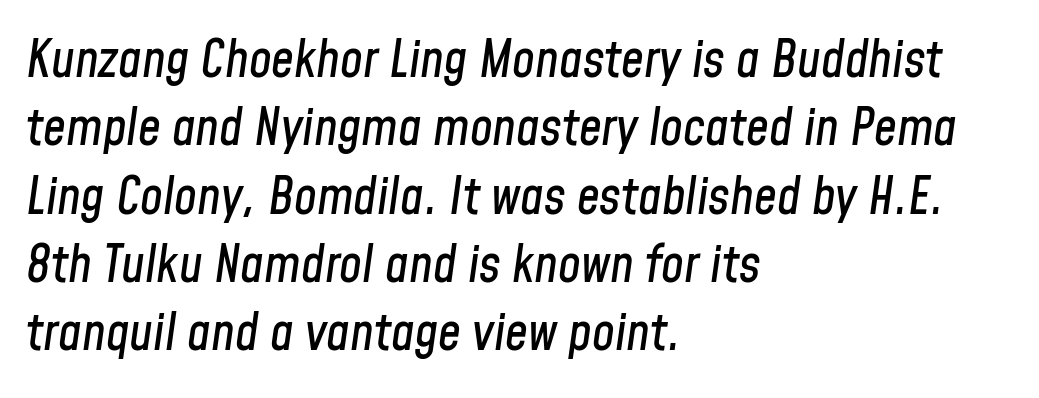
Interline gaps are of average width in this sample. Each letter keeps its own natural width here, so spacing adapts to shape. Compared with a centered layout, this one pins lines to the left instead. Any mark beneath the type? The region is blank.
